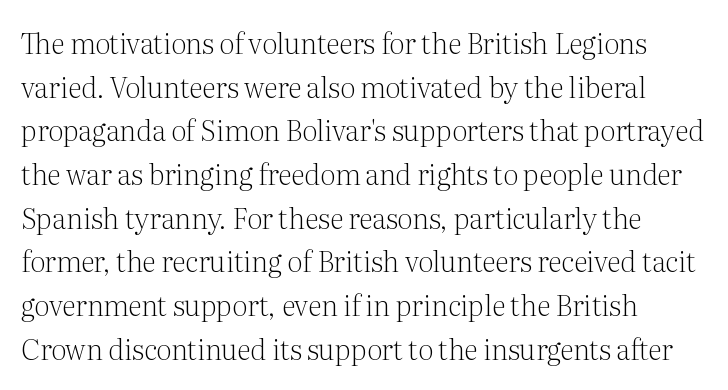
The image shows 28 px light serif type, upright; set left-aligned, normal line spacing (1.56x), normal letter spacing, not underlined; medium stroke contrast and a medium x-height.
